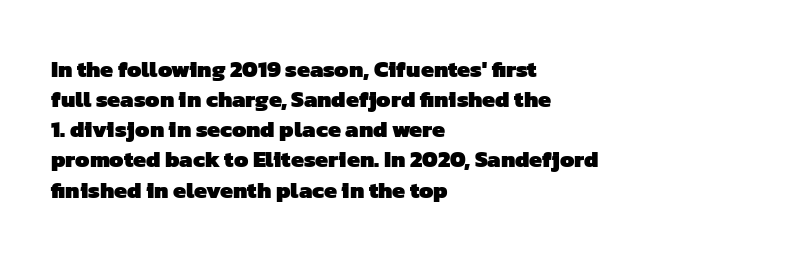
{"bold": "yes", "underline": "no", "align": "left", "line_spacing": "normal", "line_spacing_ratio": 1.31, "letter_spacing": "normal", "letter_spacing_em": 0.0, "glyph_px": 23}
